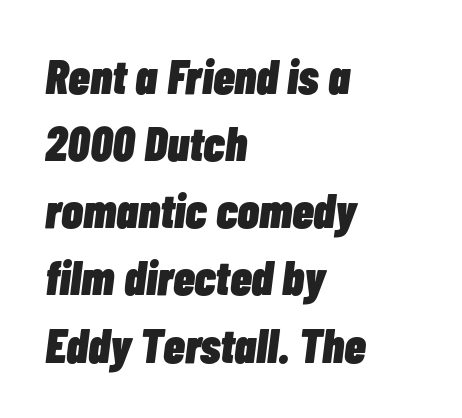
{"italic": "yes", "lean": "right", "slant_degrees": 7, "bold": "yes", "weight": "heavy", "width": "condensed", "stroke_contrast": "low", "x_height": "medium", "monospaced": "no", "underline": "no", "align": "left", "line_spacing": "normal", "line_spacing_ratio": 1.37, "letter_spacing": "normal", "letter_spacing_em": 0.0, "glyph_px": 49}
